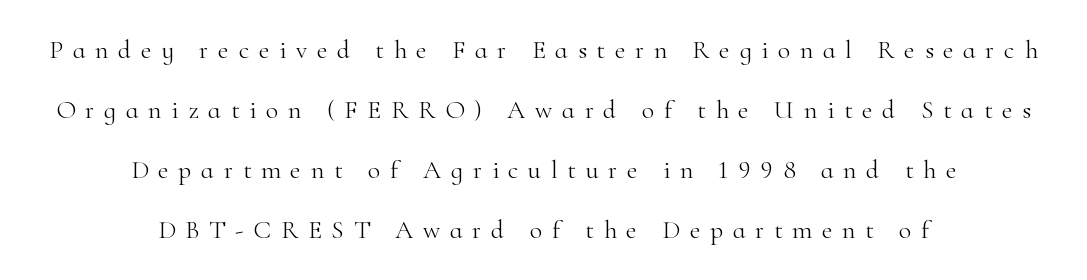
{"italic": "no", "bold": "no", "underline": "no", "align": "center", "line_spacing": "loose", "line_spacing_ratio": 2.31, "letter_spacing": "wide", "letter_spacing_em": 0.37, "glyph_px": 26}
